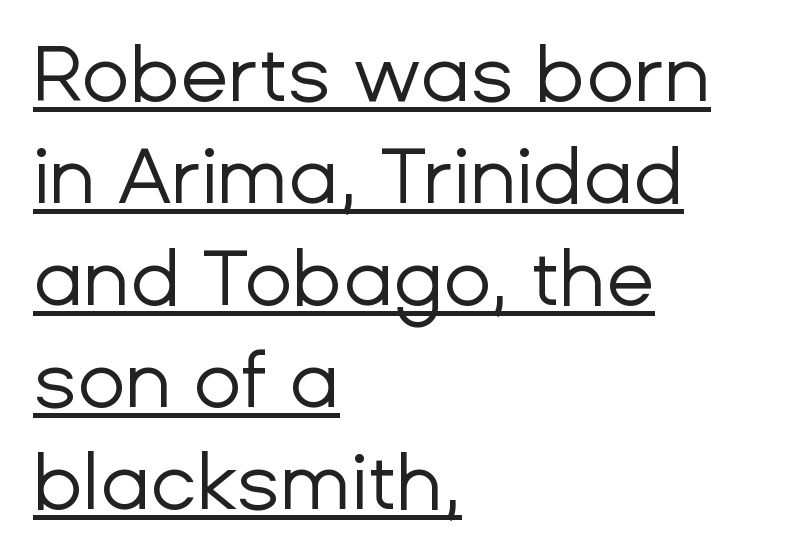
{"serif": "no", "italic": "no", "bold": "no", "weight": "regular", "width": "normal", "stroke_contrast": "low", "x_height": "medium", "monospaced": "no", "underline": "yes", "align": "left", "line_spacing": "normal", "line_spacing_ratio": 1.29, "letter_spacing": "normal", "letter_spacing_em": 0.0, "glyph_px": 79}
